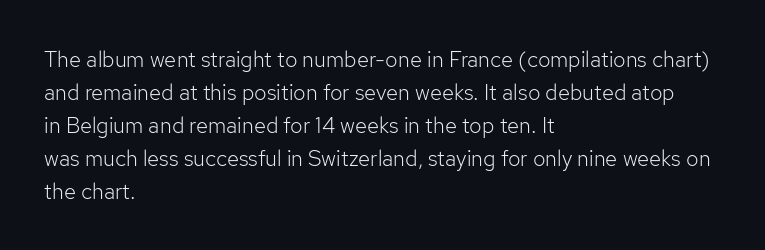
Q: Is the text bold? A: No.
Q: Is the text italic (slanted)? A: No, it is upright.
Q: Is the text underlined? A: No.
Q: How is the paragraph aligned? A: Left-aligned.
Q: Is the spacing between letters normal or unusually wide? A: Normal.
Q: Is the spacing between lines tight, normal or loose? A: Normal.
